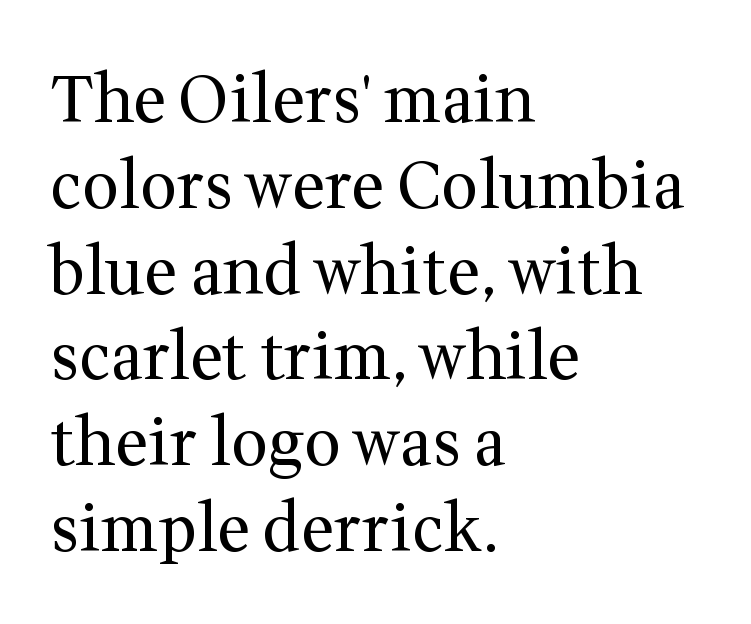
{"serif": "yes", "italic": "no", "bold": "no", "weight": "regular", "width": "normal", "stroke_contrast": "medium", "x_height": "medium", "monospaced": "no", "underline": "no", "align": "left", "line_spacing": "normal", "line_spacing_ratio": 1.32, "letter_spacing": "normal", "letter_spacing_em": 0.0, "glyph_px": 65}
